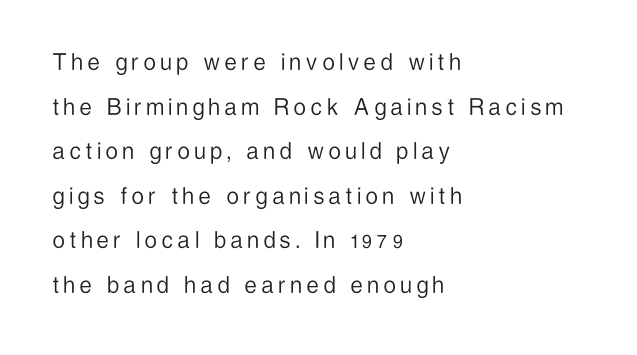
Q: Is the text bold? A: No.
Q: Is the text italic (slanted)? A: No, it is upright.
Q: Is the text underlined? A: No.
Q: How is the paragraph aligned? A: Left-aligned.
Q: Is the spacing between lines tight, normal or loose? A: Normal.
